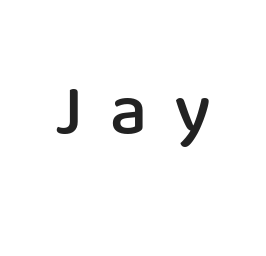
The image shows 73 px semibold sans-serif type, upright; set unusually wide letter spacing (+0.36 em), not underlined; low stroke contrast and a medium x-height.
